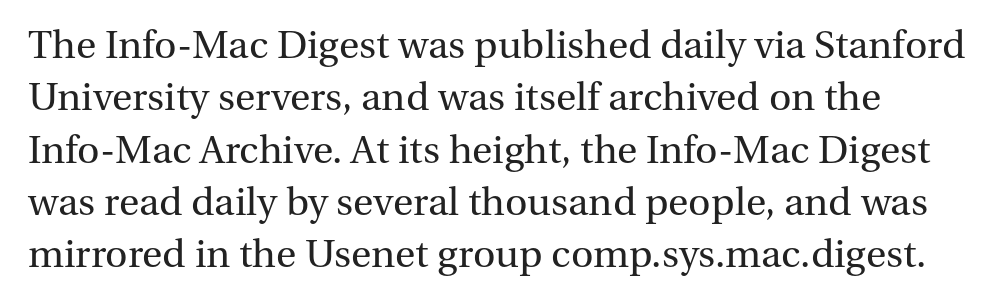
Q: Is the text bold? A: No.
Q: Is the text italic (slanted)? A: No, it is upright.
Q: Is the typeface a serif or a sans-serif typeface? A: Serif.
Q: Is the text underlined? A: No.
Q: How is the paragraph aligned? A: Left-aligned.
Q: Is the spacing between letters normal or unusually wide? A: Normal.
Q: Is the spacing between lines tight, normal or loose? A: Normal.
Q: Width (condensed, normal, or wide)? A: Normal.
Q: Stroke contrast? A: Medium.
Q: x-height? A: Medium.
Q: Monospaced? A: No.
